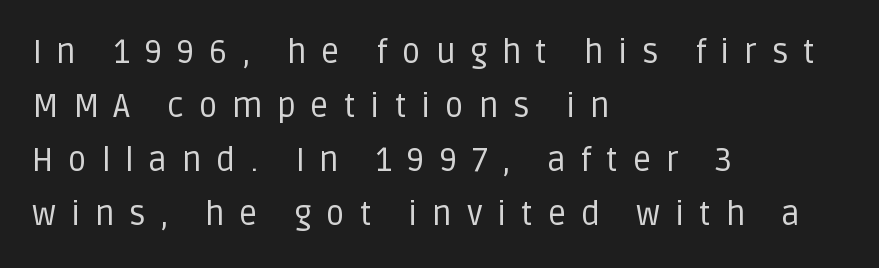
The image shows 33 px regular-weight sans-serif type, upright; set left-aligned, normal line spacing (1.64x), unusually wide letter spacing (+0.44 em), not underlined; low stroke contrast and a large x-height.
